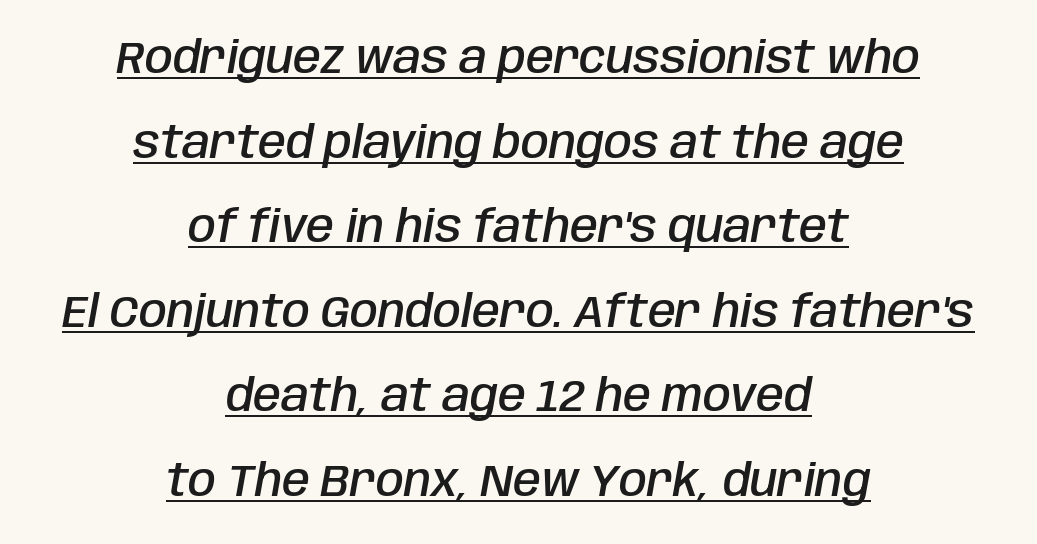
The image shows 45 px semibold, condensed type, italic (leaning right); set centered, line spacing 1.88x, normal letter spacing, underlined; low stroke contrast and a large x-height.
